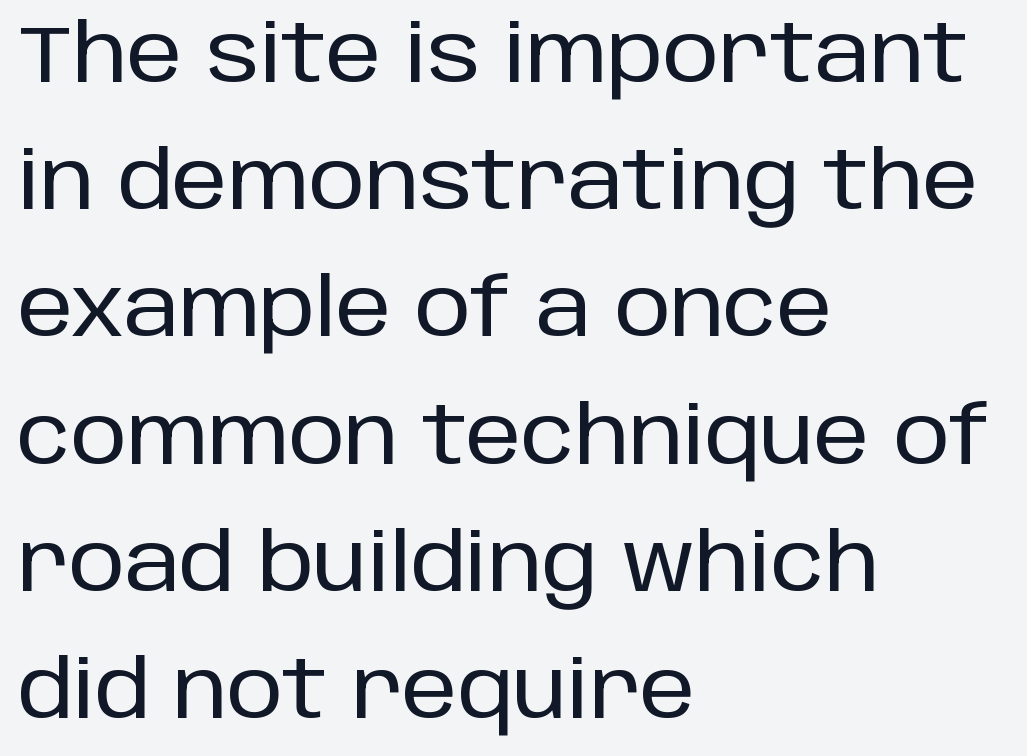
A typesetter would mark this as roman, not italic. The glyphs in this specimen are sans serif. The rendering anchors every line to the left-hand side. Check under the words: just untouched page. Is this a fixed-width face? No — the glyphs have proportional, varying widths.
